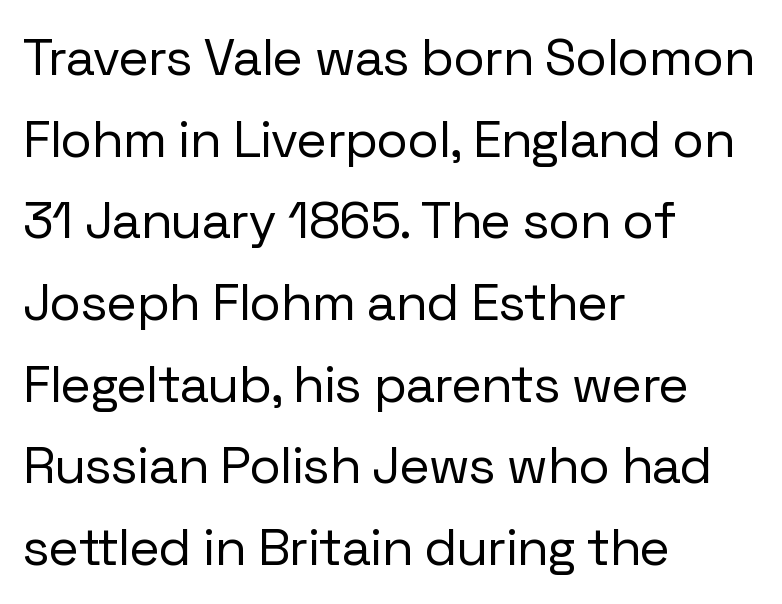
Letters have the restrained weight of plain body copy at most. Honestly, the letter spacing is just normal — you wouldn't notice it. Type without underlining. One glance says typical: line gaps are just what's usual.
